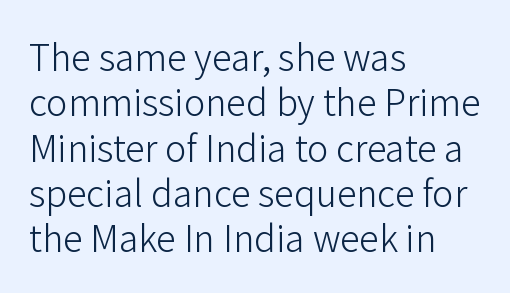
Q: Is the text bold? A: No.
Q: Is the text italic (slanted)? A: No, it is upright.
Q: Is the typeface a serif or a sans-serif typeface? A: Sans-serif.
Q: Is the text underlined? A: No.
Q: How is the paragraph aligned? A: Left-aligned.
Q: Is the spacing between letters normal or unusually wide? A: Normal.
Q: Is the spacing between lines tight, normal or loose? A: Normal.
Q: Width (condensed, normal, or wide)? A: Normal.
Q: Stroke contrast? A: Low.
Q: x-height? A: Medium.
Q: Monospaced? A: No.
